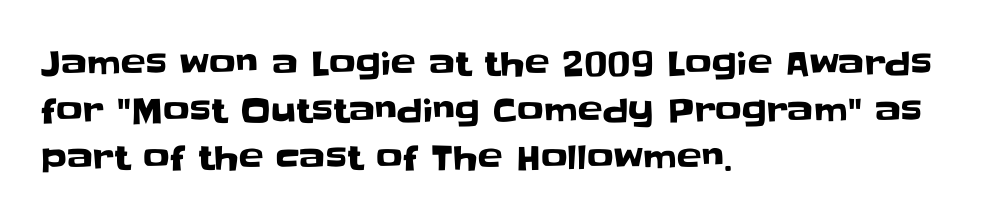
The type family on display is of the sans-serif kind. The setting favours the left margin, as ordinary paragraphs usually do. In terms of letterspacing, this is plain default setting. Letters rest on an invisible, unmarked baseline. Posture: straight, roman, zero tilt.
